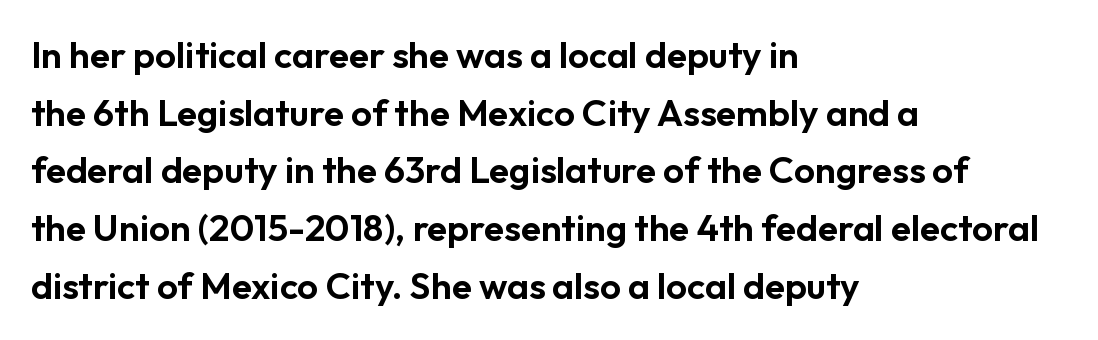
Posture: upright roman. The typesetter chose a ragged-right arrangement here. Letter spacing: default. The characters display no serif detailing; their extremities are plain.
